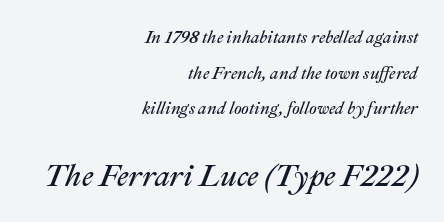
The rendering uses natural spacing where letterforms have individual widths. Top chunk: small. Bottom chunk: large. No heavy texture on the line: the type isn't bold. The passage shown has conventional tracking throughout. The designer dialed line spacing up above the default.
